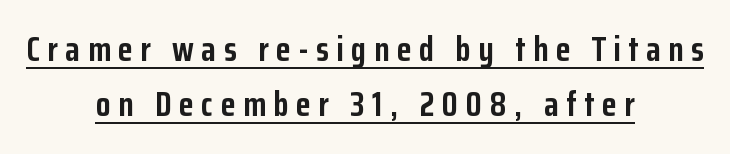
Q: Is the text bold? A: Yes.
Q: Is the text italic (slanted)? A: No, it is upright.
Q: Is the typeface a serif or a sans-serif typeface? A: Sans-serif.
Q: Is the text underlined? A: Yes.
Q: How is the paragraph aligned? A: Centered.
Q: Is the spacing between letters normal or unusually wide? A: Unusually wide.
Q: Is the spacing between lines tight, normal or loose? A: Normal.
Q: Width (condensed, normal, or wide)? A: Condensed.
Q: Stroke contrast? A: Low.
Q: x-height? A: Medium.
Q: Monospaced? A: No.
